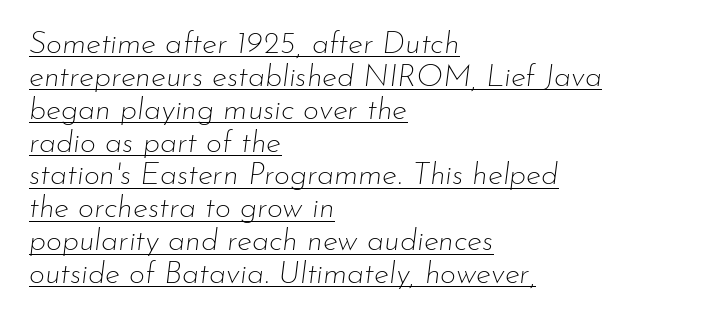
Heft: none added — not bold. Does the lettering tilt? It does — this is italic. The face used here is rendered with its standard letterfit. Leading is clearly below the norm, producing a dense column. A student would call this left alignment; a typographer would say flush left, rag right.
